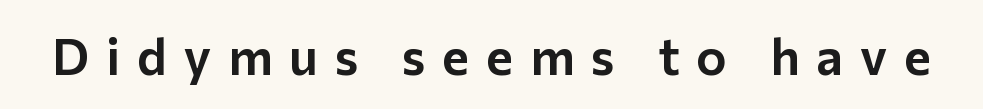
Q: Is the text italic (slanted)? A: No, it is upright.
Q: Is the typeface a serif or a sans-serif typeface? A: Sans-serif.
Q: Is the text underlined? A: No.
Q: Is the spacing between letters normal or unusually wide? A: Unusually wide.
Q: Width (condensed, normal, or wide)? A: Normal.
Q: Stroke contrast? A: Low.
Q: x-height? A: Medium.
Q: Monospaced? A: No.
